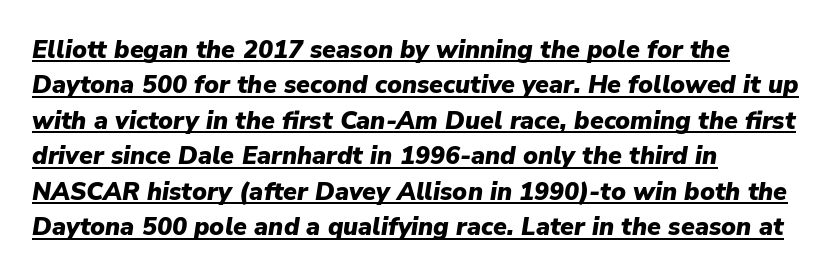
The image shows 25 px bold type, italic (leaning right); set left-aligned, normal line spacing (1.42x), normal letter spacing, underlined.
